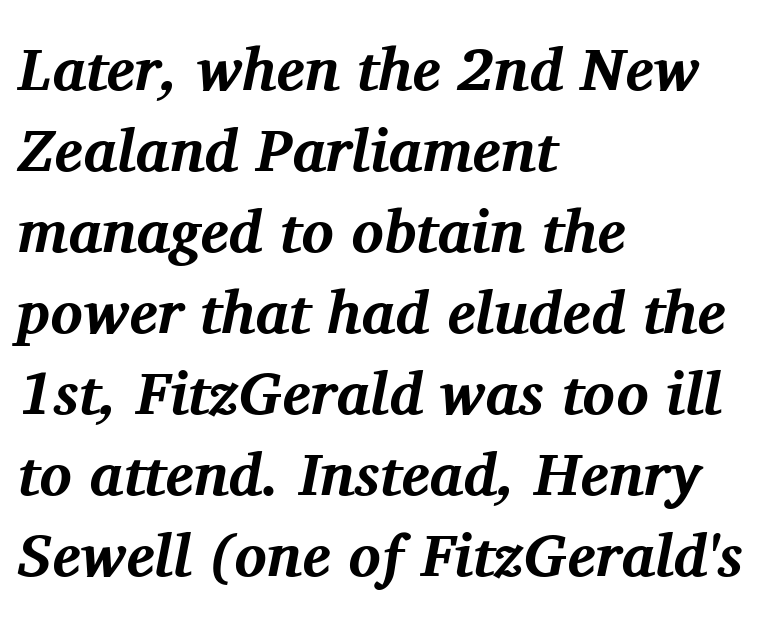
When letters slant like this, we call the style italic. Horizontal alignment here is leftward, the default for most running prose. Words appear dense and cohesive because spacing is normal. Is there much room between lines? A standard amount, neither cramped nor airy. Is this a sans? No — the strokes have serifs. Weight check: bold — yes, fully.
